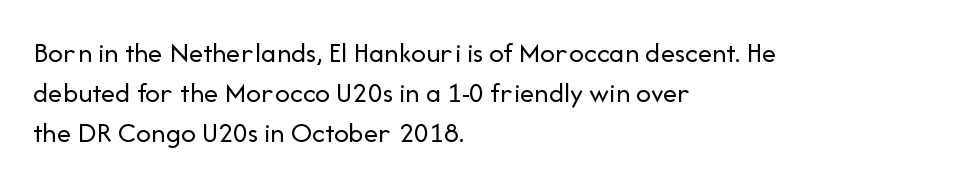
Q: Is the text bold? A: No.
Q: Is the text italic (slanted)? A: No, it is upright.
Q: Is the typeface a serif or a sans-serif typeface? A: Sans-serif.
Q: Is the text underlined? A: No.
Q: How is the paragraph aligned? A: Left-aligned.
Q: Is the spacing between letters normal or unusually wide? A: Normal.
Q: Is the spacing between lines tight, normal or loose? A: Normal.
Q: Width (condensed, normal, or wide)? A: Normal.
Q: Stroke contrast? A: Low.
Q: x-height? A: Medium.
Q: Monospaced? A: No.
